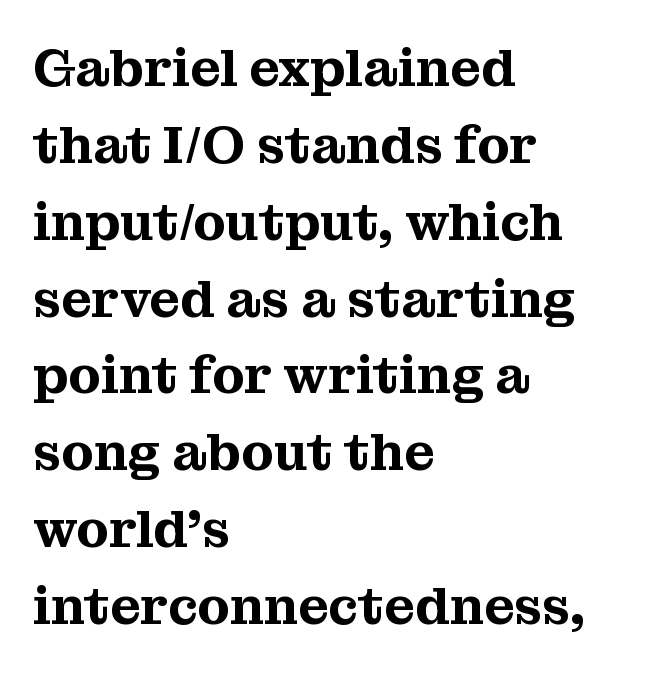
{"serif": "yes", "italic": "no", "width": "normal", "stroke_contrast": "medium", "x_height": "medium", "monospaced": "no", "underline": "no", "align": "left", "line_spacing": "normal", "line_spacing_ratio": 1.45, "letter_spacing": "normal", "letter_spacing_em": 0.0, "glyph_px": 53}
